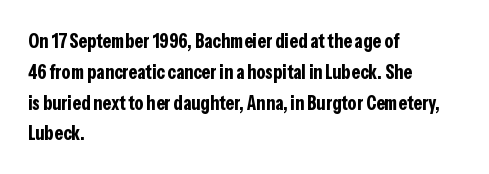
A student would call this left alignment; a typographer would say flush left, rag right. Any mark beneath the type? The region is blank. A dark, heavy texture on the line: the type is bold. The leading is moderate, giving the passage an even texture. The gaps between neighbouring characters are ordinary and unremarkable. The axis of the letterforms is exactly vertical.
